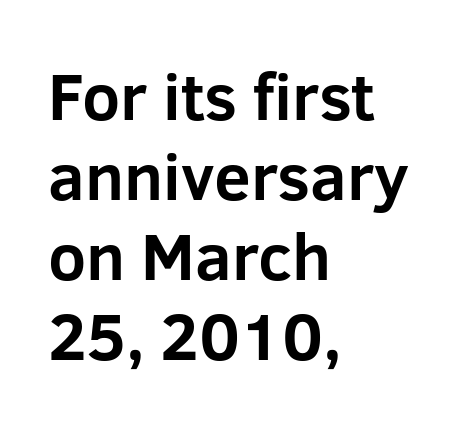
Q: Is the text bold? A: Yes.
Q: Is the text italic (slanted)? A: No, it is upright.
Q: Is the typeface a serif or a sans-serif typeface? A: Sans-serif.
Q: Is the text underlined? A: No.
Q: How is the paragraph aligned? A: Left-aligned.
Q: Is the spacing between letters normal or unusually wide? A: Normal.
Q: Width (condensed, normal, or wide)? A: Normal.
Q: Stroke contrast? A: Low.
Q: x-height? A: Medium.
Q: Monospaced? A: No.
